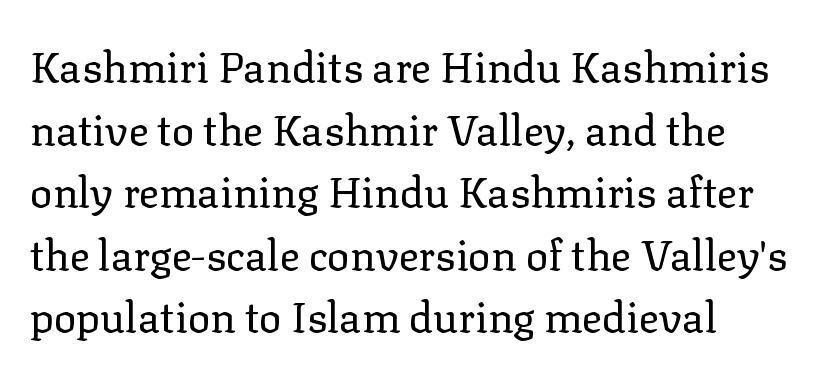
The image shows 42 px regular-weight serif type, upright; set normal line spacing (1.49x), normal letter spacing, not underlined; low stroke contrast and a medium x-height.
